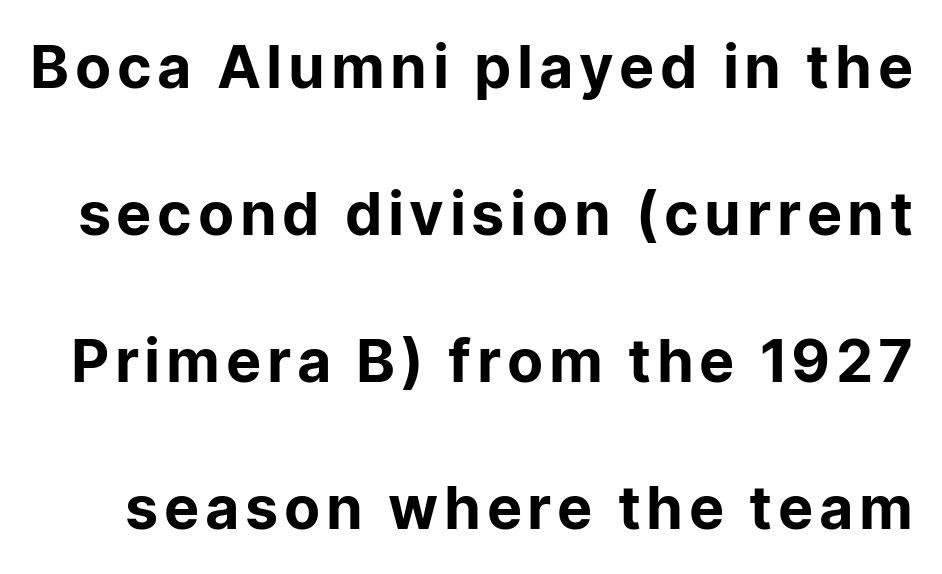
Q: Is the text bold? A: Yes.
Q: Is the text italic (slanted)? A: No, it is upright.
Q: Is the typeface a serif or a sans-serif typeface? A: Sans-serif.
Q: Is the text underlined? A: No.
Q: Is the spacing between lines tight, normal or loose? A: Loose.
Q: Width (condensed, normal, or wide)? A: Normal.
Q: Stroke contrast? A: Low.
Q: x-height? A: Medium.
Q: Monospaced? A: No.
